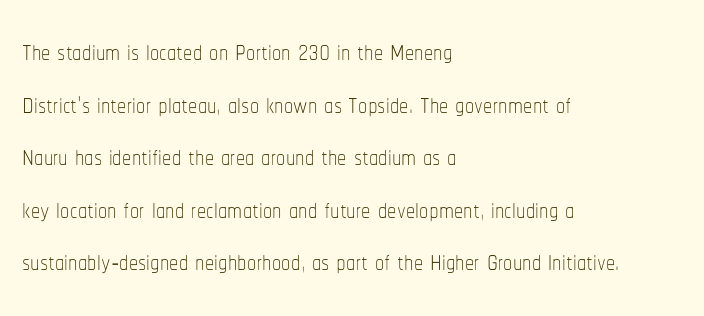
The image shows 37 px thin, condensed type, upright; set left-aligned, normal line spacing (1.42x), normal letter spacing, not underlined; low stroke contrast and a medium x-height.
